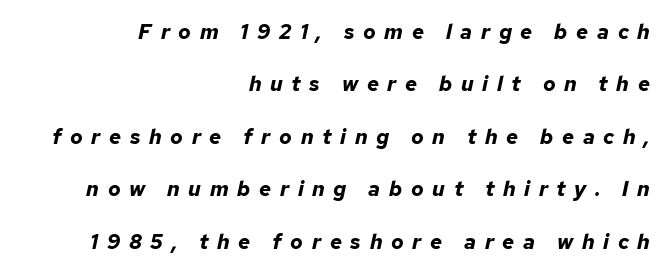
Vertical spacing — loose. Between one letter and the next there's a generous, obvious gap. The baseline area is clear. Every letter is thick-stroked: bold, no question. Posture: slanted. Visually the block forms a straight wall on the right and a jagged coastline on the left.
